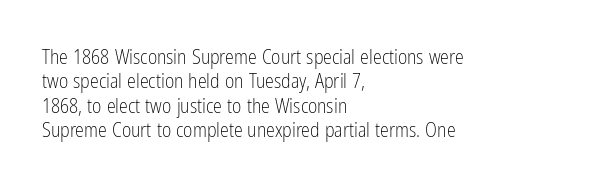
These lines keep a tight, regular rhythm from letter to letter. In CSS terms this would be text-align: left. Weight: in the light-to-regular range. This is roman type, the default non-slanted kind. Decoration check: the copy has no underline.
